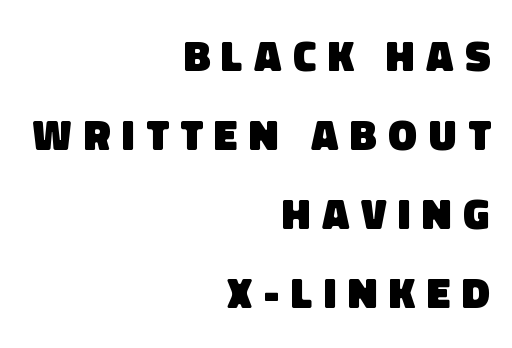
Nope, no serifs anywhere on these letters. Each word looks stretched out because of the extra space between its letters. Plain, unruled lines of type. Is this a fixed-width face? No — the glyphs have proportional, varying widths. Leftover space on each line is placed entirely before the opening word. Notice how thick the strokes are: this is what a full bold looks like.
